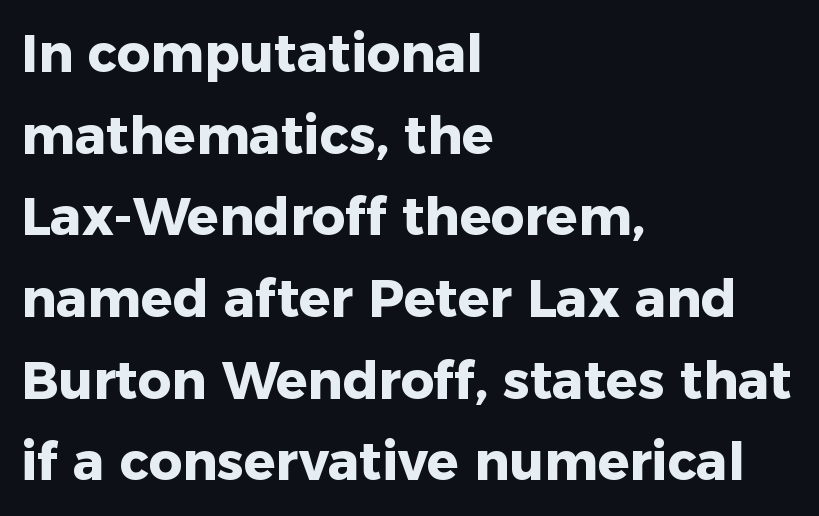
The image shows 52 px heavy sans-serif type, upright; set left-aligned, normal line spacing (1.57x), normal letter spacing, not underlined; low stroke contrast and a medium x-height.
